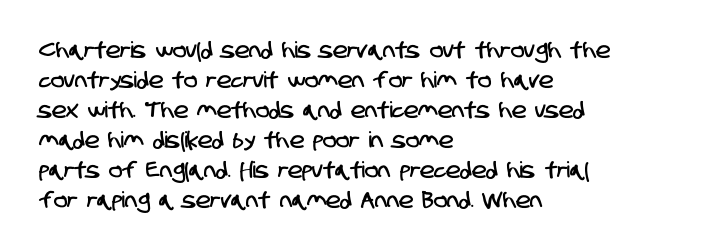
{"underline": "no", "align": "left", "line_spacing": "normal", "line_spacing_ratio": 1.36, "letter_spacing": "normal", "letter_spacing_em": 0.0, "glyph_px": 22}
